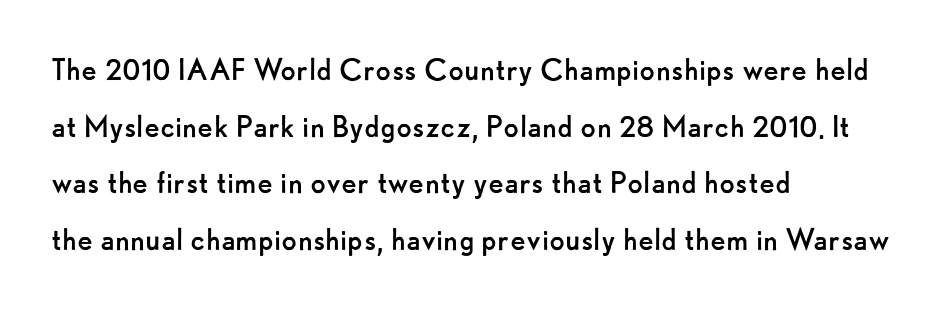
The image shows 36 px regular-weight sans-serif type, upright; set left-aligned, normal line spacing (1.57x), normal letter spacing, not underlined; low stroke contrast and a small x-height.
